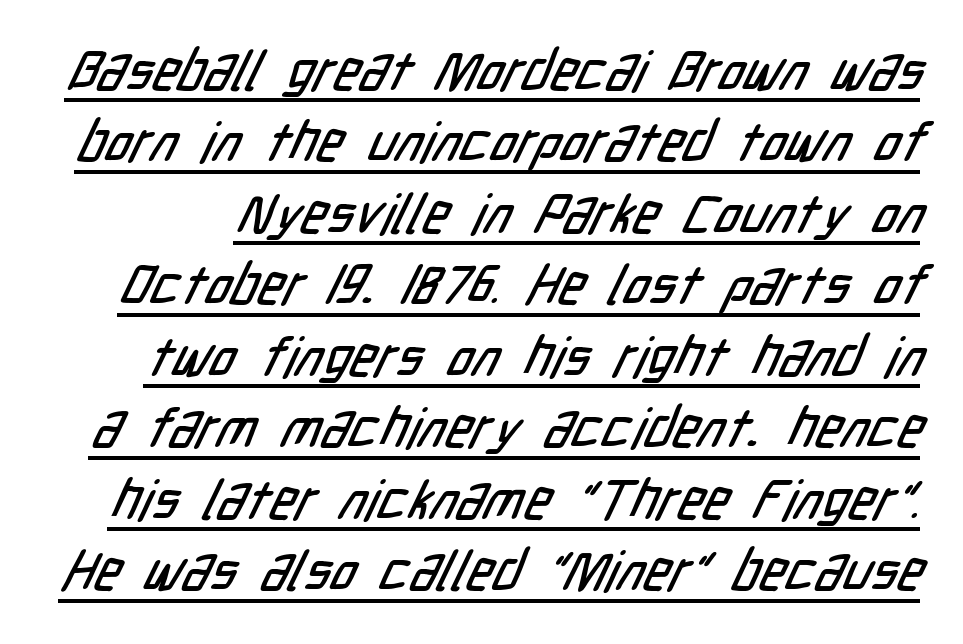
{"serif": "no", "width": "condensed", "stroke_contrast": "low", "x_height": "medium", "monospaced": "no", "underline": "yes", "line_spacing": "normal", "line_spacing_ratio": 1.3, "letter_spacing": "normal", "letter_spacing_em": 0.0, "glyph_px": 55}
